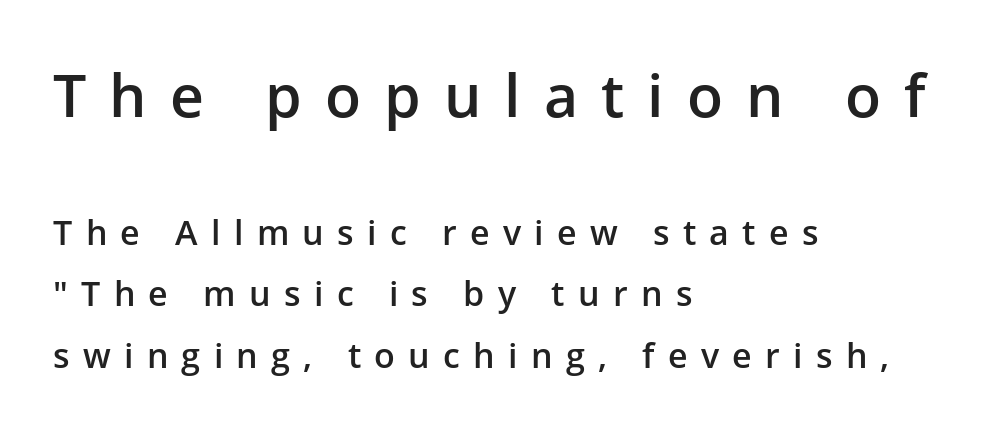
Examine the stroke ends and you'll find no serifs. Vertical strokes here are truly vertical. Descenders hang freely into open space. The strokes are fattened partway — semibold, not bold. Caption: upper text group enlarged, lower text group reduced.
